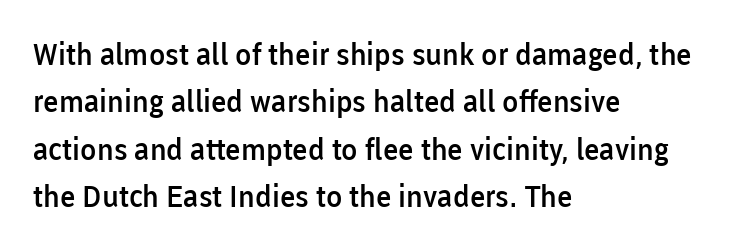
The typeface chosen for these lines omits serifs. Letters rest on an invisible, unmarked baseline. One-word summary of the alignment: left. A typesetter would call this proportional, since set widths differ per character.
